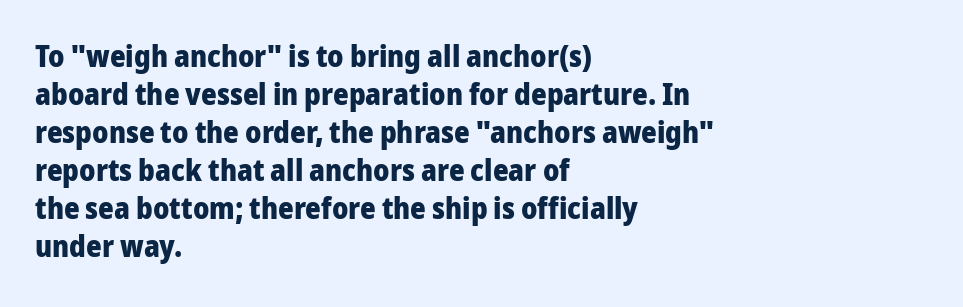
The image shows 30 px heavy sans-serif type, upright; set left-aligned, normal line spacing (1.27x), normal letter spacing, not underlined; low stroke contrast and a medium x-height.
